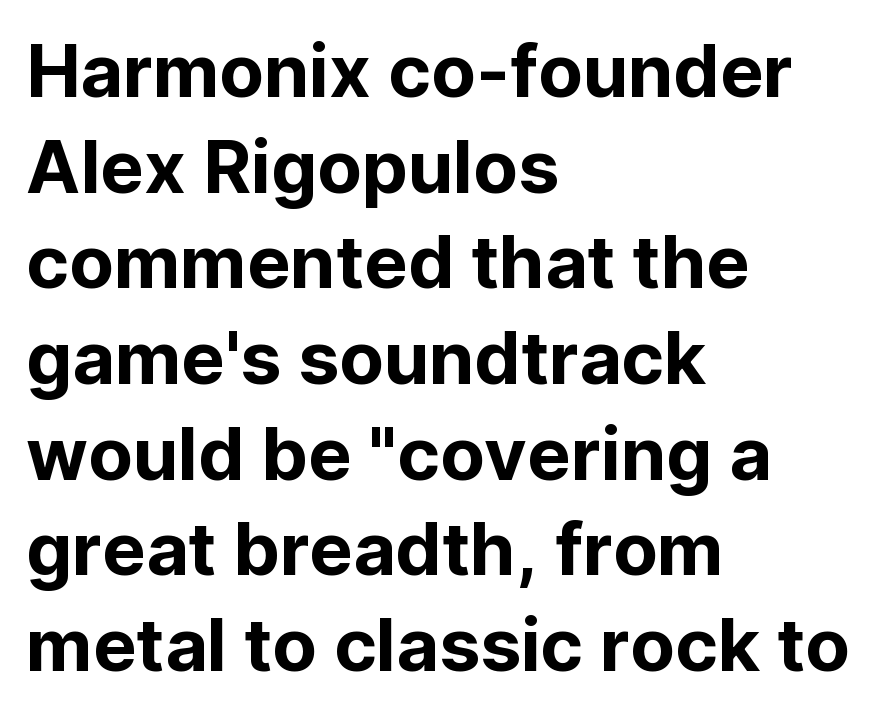
Q: Is the text italic (slanted)? A: No, it is upright.
Q: Is the typeface a serif or a sans-serif typeface? A: Sans-serif.
Q: Is the text underlined? A: No.
Q: How is the paragraph aligned? A: Left-aligned.
Q: Is the spacing between letters normal or unusually wide? A: Normal.
Q: Is the spacing between lines tight, normal or loose? A: Normal.
Q: Width (condensed, normal, or wide)? A: Normal.
Q: Stroke contrast? A: Low.
Q: x-height? A: Medium.
Q: Monospaced? A: No.
